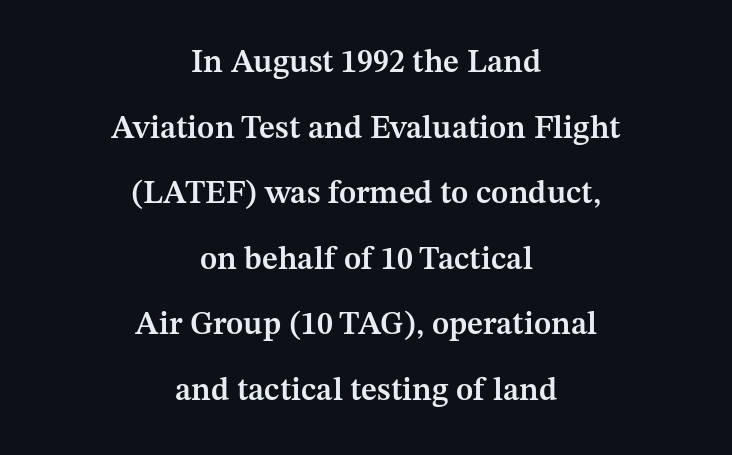
Compared with typical body copy, the letter spacing here is the same. Each letter keeps its own natural width here, so spacing adapts to shape. Leftover space on each line is divided equally before and after the words. A clean baseline with only descenders dipping below it.
